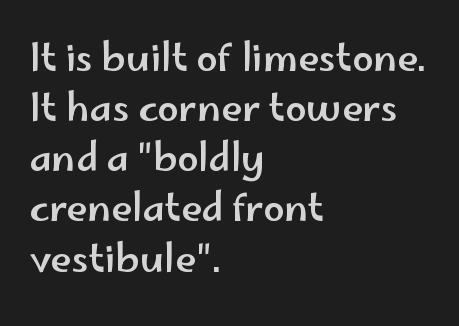
The image shows 38 px wide sans-serif type, upright; set left-aligned, normal line spacing (1.32x), normal letter spacing, not underlined; low stroke contrast and a small x-height.
